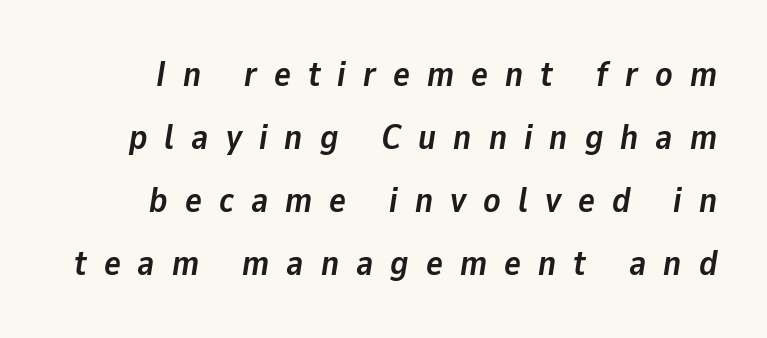
Q: Is the text bold? A: Yes.
Q: Is the text italic (slanted)? A: Yes, it leans right by about 9 degrees.
Q: Is the text underlined? A: No.
Q: Is the spacing between letters normal or unusually wide? A: Unusually wide.
Q: Width (condensed, normal, or wide)? A: Normal.
Q: Stroke contrast? A: Low.
Q: x-height? A: Medium.
Q: Monospaced? A: No.
